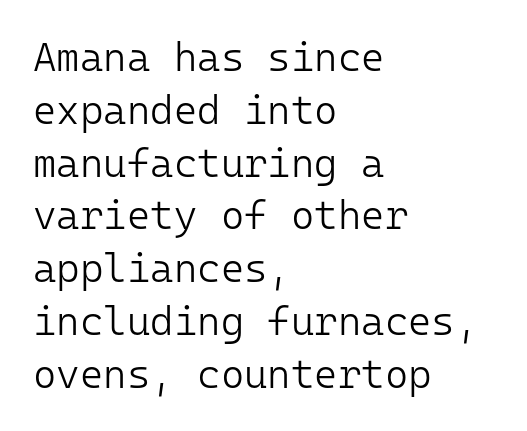
The image shows 40 px light sans-serif type, upright, monospaced; set left-aligned, normal line spacing (1.32x), normal letter spacing, not underlined; low stroke contrast and a medium x-height.
